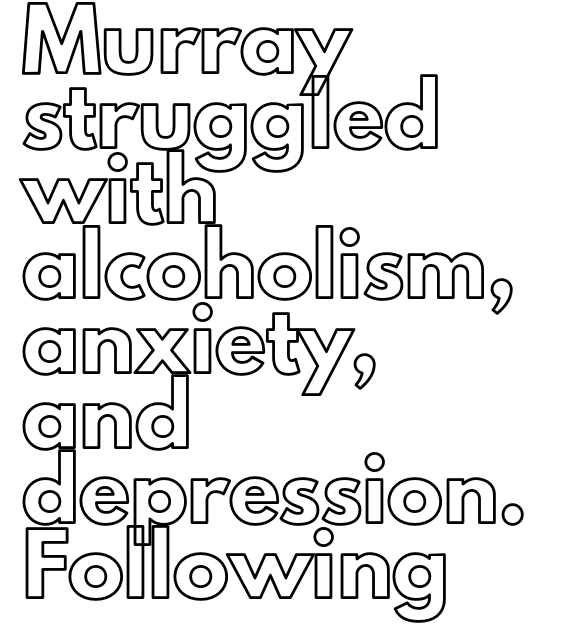
Is this a fixed-width face? No — the glyphs have proportional, varying widths. Each line starts at the same left margin while the right side varies. Each word holds together tightly as a unit, with standard inter-letter gaps. The strip under each line holds only bare page. Every stem runs plumb, perpendicular to the baseline. Normally led — the rows are evenly, conventionally spaced.
